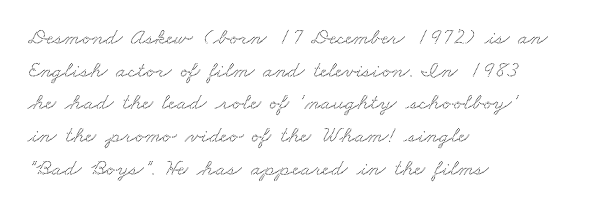
The image shows 23 px text type; set left-aligned, normal line spacing (1.42x), normal letter spacing, not underlined.
